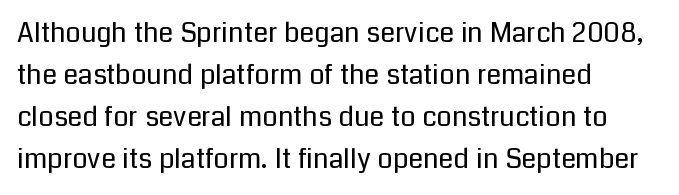
{"italic": "no", "bold": "no", "underline": "no", "align": "left", "line_spacing": "normal", "line_spacing_ratio": 1.55, "letter_spacing": "normal", "letter_spacing_em": 0.0, "glyph_px": 27}
